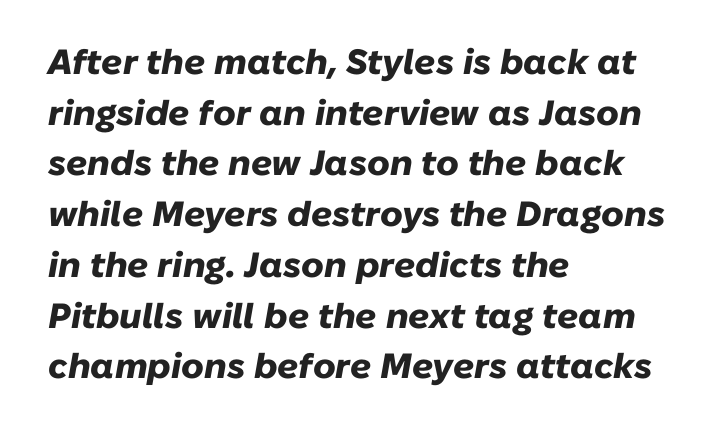
Heavy-handed strokes throughout: this text is bold. Proportional: the letters do not fall into vertical columns. Successive baselines arrive at the customary interval. The string is rendered with underlining switched off. Alignment: flush left.
